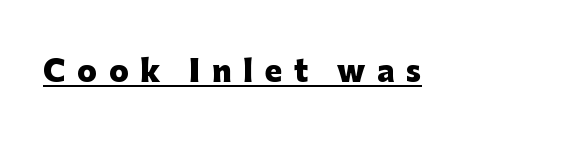
The image shows 29 px heavy sans-serif type, upright; set unusually wide letter spacing (+0.4 em), underlined; low stroke contrast and a medium x-height.
